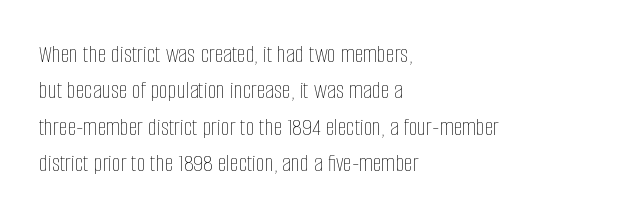
Q: Is the text bold? A: No.
Q: Is the text italic (slanted)? A: No, it is upright.
Q: Is the text underlined? A: No.
Q: How is the paragraph aligned? A: Left-aligned.
Q: Is the spacing between letters normal or unusually wide? A: Normal.
Q: Is the spacing between lines tight, normal or loose? A: Normal.
